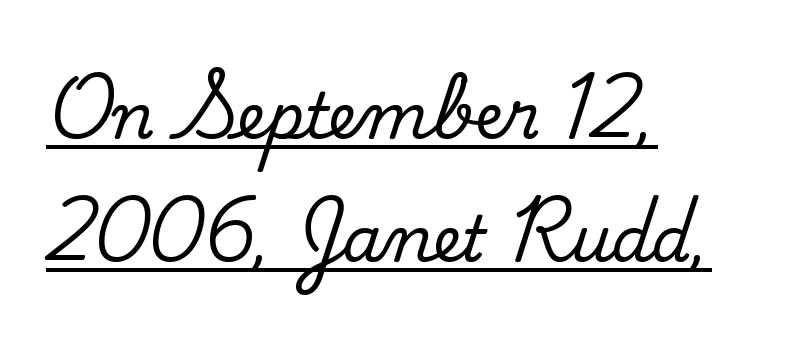
The image shows 63 px regular-weight sans-serif type; set left-aligned, loose line spacing (1.96x), normal letter spacing, underlined; low stroke contrast and a small x-height.
